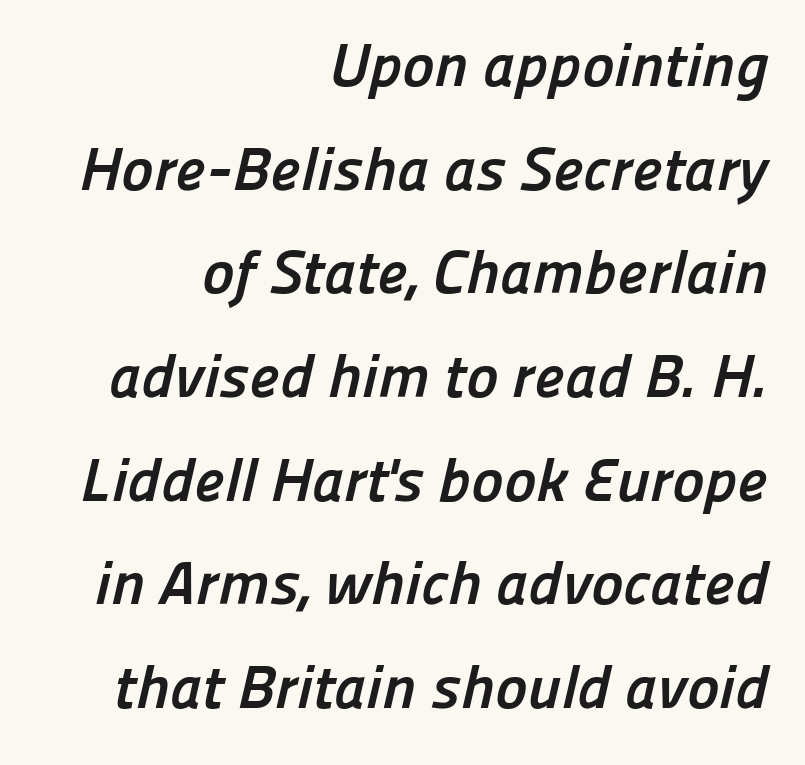
The image shows 61 px semibold sans-serif type; set right-aligned, normal line spacing (1.7x), normal letter spacing, not underlined; low stroke contrast and a medium x-height.
